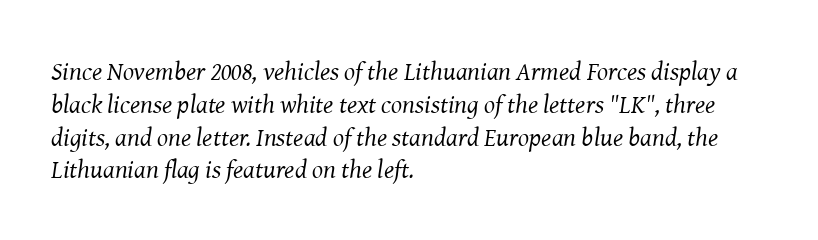
The image shows 26 px text type, italic (leaning right); set left-aligned, normal line spacing (1.26x), normal letter spacing, not underlined.
